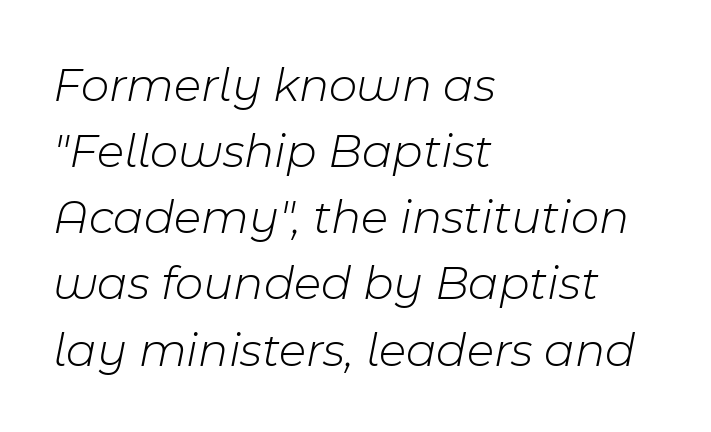
Character widths vary here, with narrow letters taking less room than wide ones. Stems and bowls with no extra thickness — not bold. Honestly, there is no underline to notice here at all. Caption: multi-line text, flush left, ragged right. The block of text has a typical density, with ordinary space between rows. The gaps between neighbouring characters are ordinary and unremarkable.
